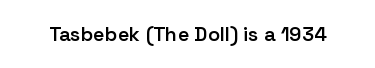
{"italic": "no", "bold": "semi", "underline": "no", "letter_spacing": "normal", "letter_spacing_em": 0.0, "glyph_px": 20}
